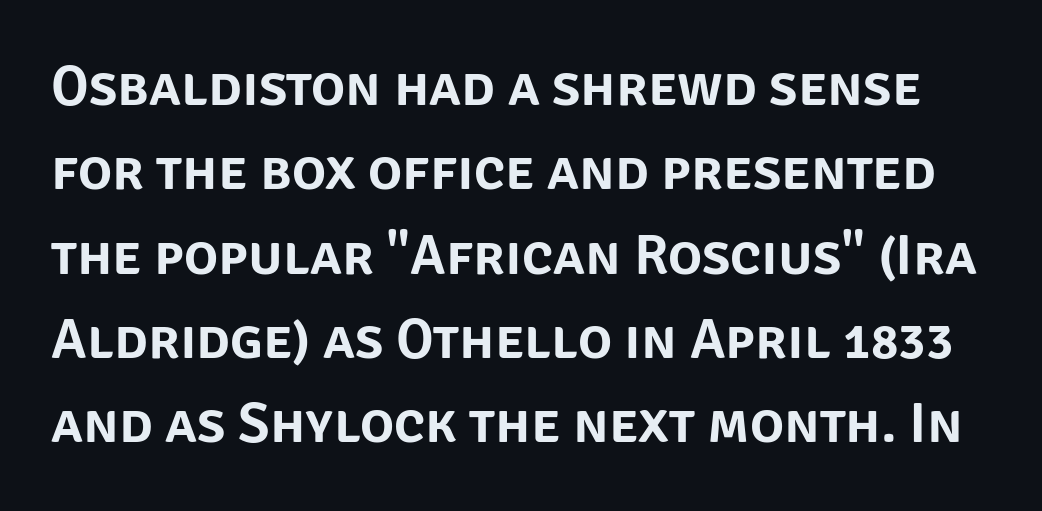
Q: Is the text italic (slanted)? A: No, it is upright.
Q: Is the typeface a serif or a sans-serif typeface? A: Sans-serif.
Q: Is the text underlined? A: No.
Q: Is the spacing between letters normal or unusually wide? A: Normal.
Q: Is the spacing between lines tight, normal or loose? A: Normal.
Q: Width (condensed, normal, or wide)? A: Normal.
Q: Stroke contrast? A: Low.
Q: x-height? A: Large.
Q: Monospaced? A: No.
